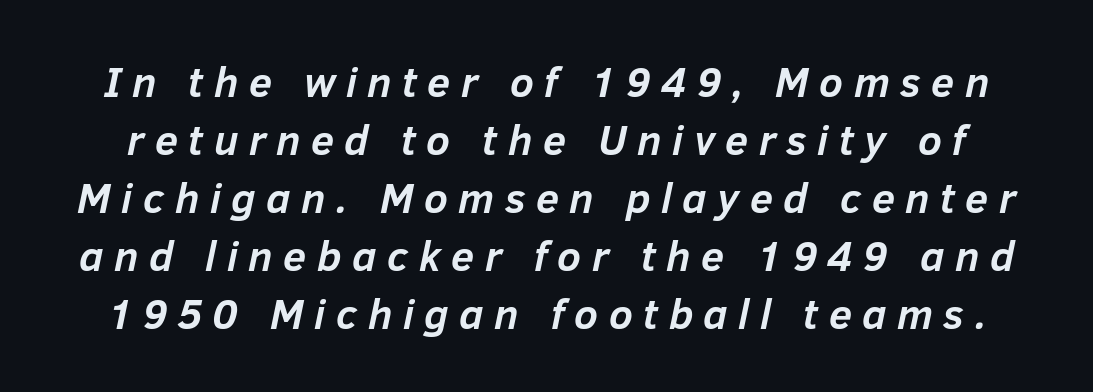
Q: Is the text bold? A: Yes.
Q: Is the text italic (slanted)? A: Yes, it leans right by about 12 degrees.
Q: Is the text underlined? A: No.
Q: Is the spacing between letters normal or unusually wide? A: Unusually wide.
Q: Is the spacing between lines tight, normal or loose? A: Normal.
Q: Width (condensed, normal, or wide)? A: Normal.
Q: Stroke contrast? A: Low.
Q: x-height? A: Medium.
Q: Monospaced? A: No.
